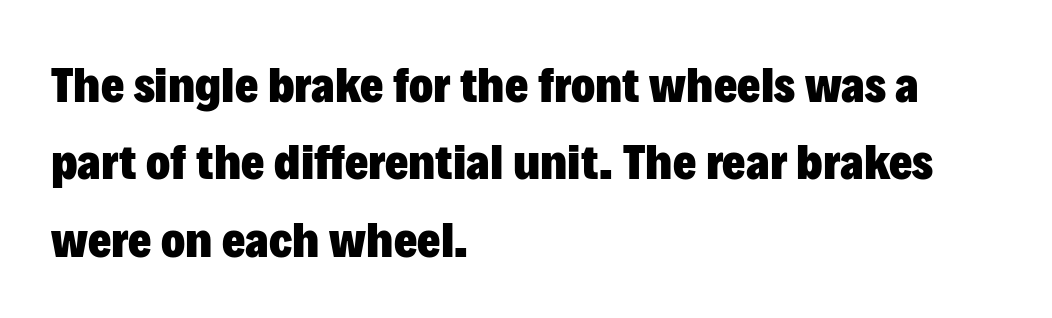
Q: Is the text bold? A: Yes.
Q: Is the text italic (slanted)? A: No, it is upright.
Q: Is the typeface a serif or a sans-serif typeface? A: Sans-serif.
Q: Is the text underlined? A: No.
Q: How is the paragraph aligned? A: Left-aligned.
Q: Is the spacing between letters normal or unusually wide? A: Normal.
Q: Is the spacing between lines tight, normal or loose? A: Normal.
Q: Width (condensed, normal, or wide)? A: Normal.
Q: Stroke contrast? A: Low.
Q: x-height? A: Medium.
Q: Monospaced? A: No.
